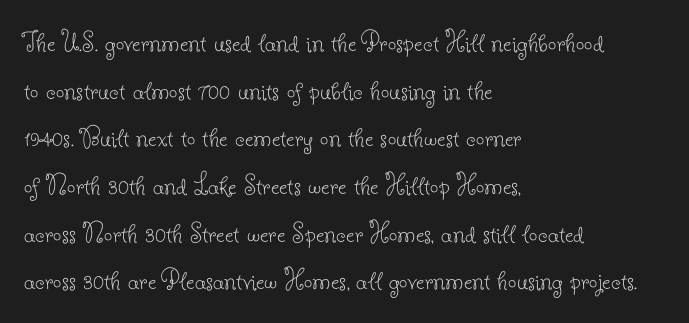
{"serif": "yes", "italic": "no", "bold": "no", "weight": "thin", "width": "normal", "stroke_contrast": "low", "x_height": "small", "monospaced": "no", "underline": "no", "align": "left", "line_spacing": "normal", "line_spacing_ratio": 1.59, "letter_spacing": "normal", "letter_spacing_em": 0.0, "glyph_px": 30}
